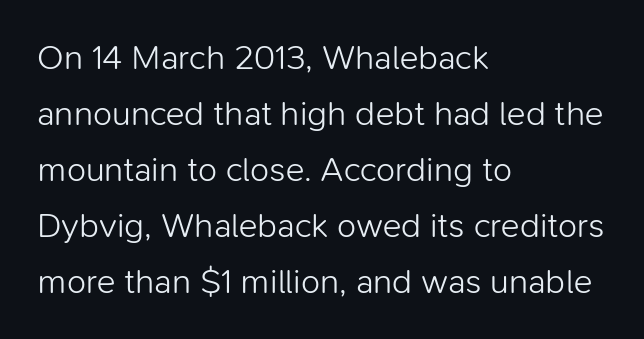
{"serif": "no", "italic": "no", "bold": "no", "weight": "light", "width": "normal", "stroke_contrast": "low", "x_height": "medium", "monospaced": "no", "underline": "no", "align": "left", "line_spacing": "normal", "line_spacing_ratio": 1.6, "letter_spacing": "normal", "letter_spacing_em": 0.0, "glyph_px": 35}
